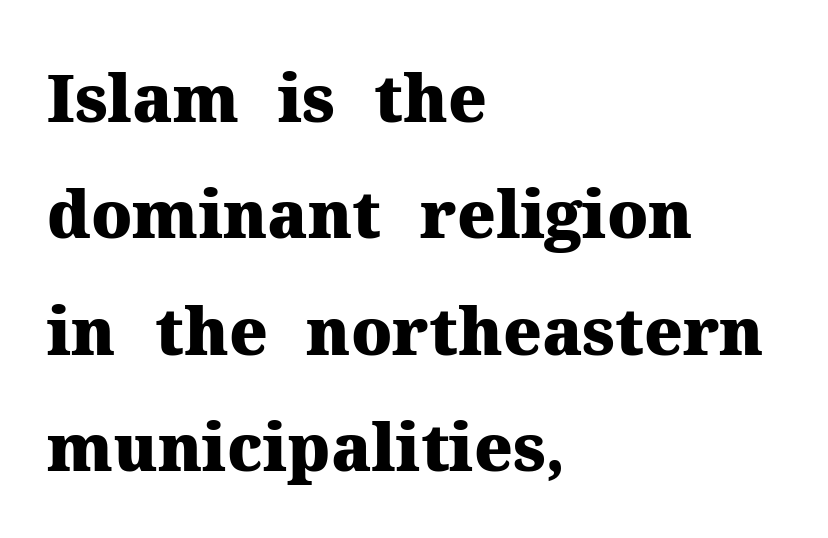
Q: Is the text bold? A: Yes.
Q: Is the text italic (slanted)? A: No, it is upright.
Q: Is the typeface a serif or a sans-serif typeface? A: Serif.
Q: Is the text underlined? A: No.
Q: How is the paragraph aligned? A: Left-aligned.
Q: Is the spacing between letters normal or unusually wide? A: Normal.
Q: Width (condensed, normal, or wide)? A: Normal.
Q: Stroke contrast? A: Medium.
Q: x-height? A: Medium.
Q: Monospaced? A: No.
